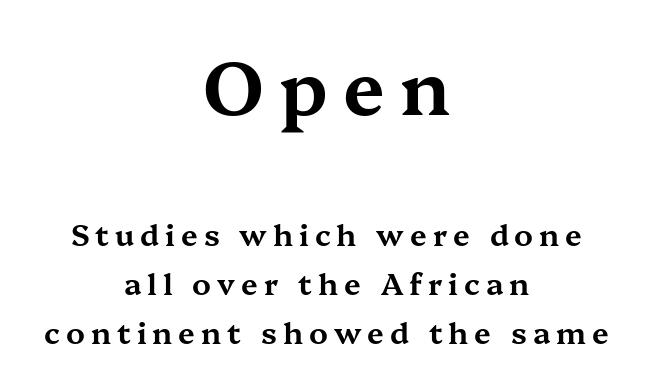
The emphasis by scale lands on block number one, above. Is this a fixed-width face? No — the glyphs have proportional, varying widths. Letters rest on an invisible, unmarked baseline. You could only call the tracking loose — the letters float apart.
